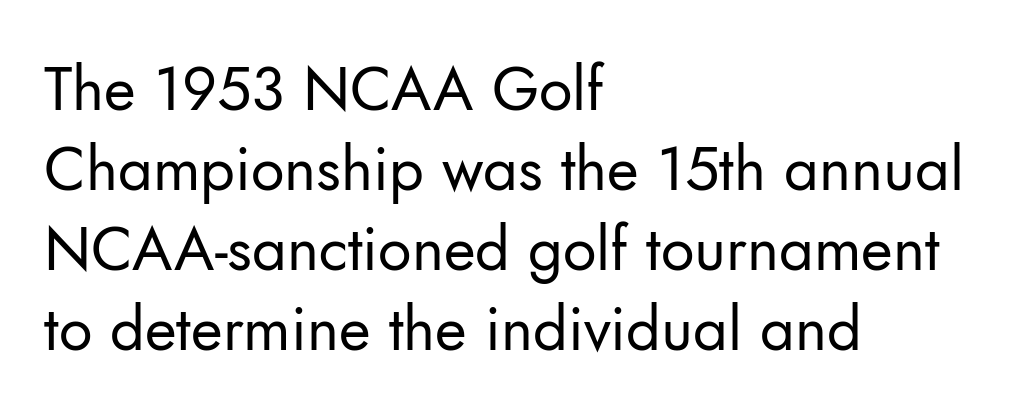
Q: Is the text bold? A: No.
Q: Is the text italic (slanted)? A: No, it is upright.
Q: Is the typeface a serif or a sans-serif typeface? A: Sans-serif.
Q: Is the text underlined? A: No.
Q: How is the paragraph aligned? A: Left-aligned.
Q: Is the spacing between letters normal or unusually wide? A: Normal.
Q: Is the spacing between lines tight, normal or loose? A: Normal.
Q: Width (condensed, normal, or wide)? A: Normal.
Q: Stroke contrast? A: Low.
Q: x-height? A: Small.
Q: Monospaced? A: No.
